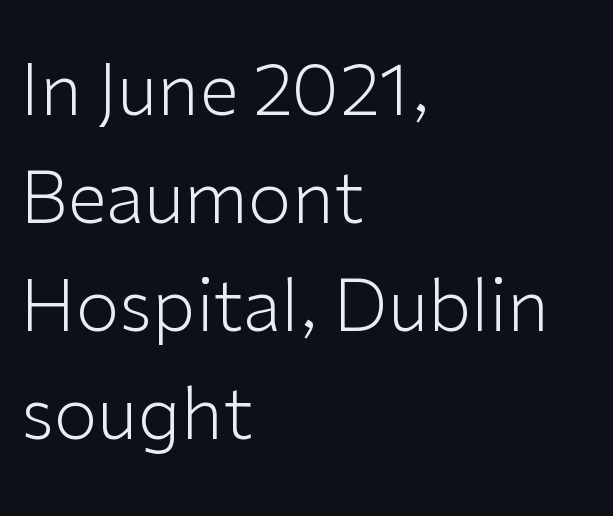
Quick note: underline off. Leading matches the norm, producing a regular column. These glyphs show unthickened strokes, regular width or finer. Unlike a traditional serif, this face leaves its strokes unadorned.
